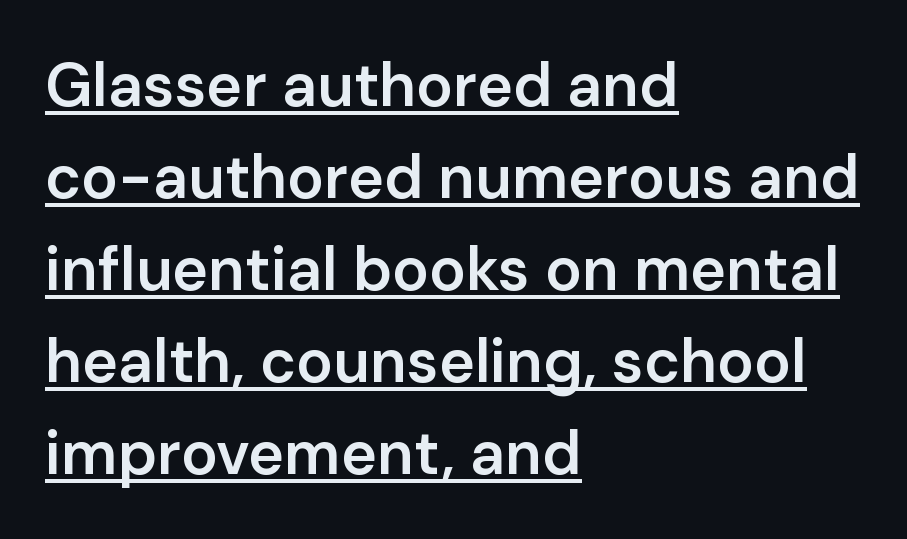
Observe the ordinary spacing: letters are neighbours, not strangers. Vertical spacing — default. These lines were composed using upright roman letters. This is moderately heavy type, rendered in semibold.
